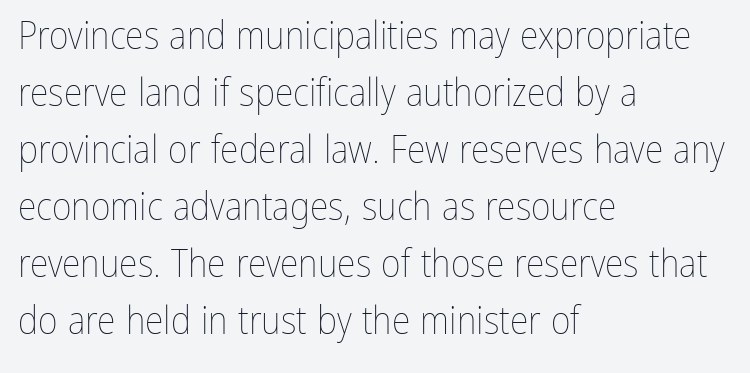
Q: Is the text bold? A: No.
Q: Is the text italic (slanted)? A: No, it is upright.
Q: Is the text underlined? A: No.
Q: How is the paragraph aligned? A: Left-aligned.
Q: Is the spacing between letters normal or unusually wide? A: Normal.
Q: Is the spacing between lines tight, normal or loose? A: Normal.
Q: Width (condensed, normal, or wide)? A: Condensed.
Q: Stroke contrast? A: Low.
Q: x-height? A: Medium.
Q: Monospaced? A: No.
